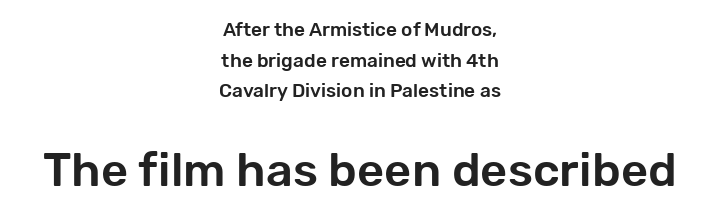
Q: Is the text italic (slanted)? A: No, it is upright.
Q: Is the typeface a serif or a sans-serif typeface? A: Sans-serif.
Q: Is the text underlined? A: No.
Q: How is the paragraph aligned? A: Centered.
Q: Is the spacing between letters normal or unusually wide? A: Normal.
Q: Is the spacing between lines tight, normal or loose? A: Normal.
Q: Which block of text is set in a larger size, the first (top) or the second (bottom)? A: The second (bottom) one.
Q: Width (condensed, normal, or wide)? A: Normal.
Q: Stroke contrast? A: Low.
Q: x-height? A: Medium.
Q: Monospaced? A: No.
